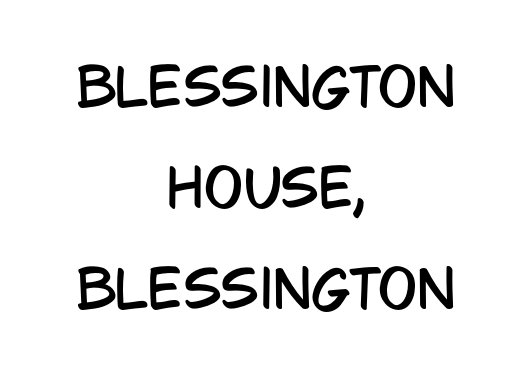
{"serif": "no", "italic": "no", "width": "condensed", "stroke_contrast": "low", "x_height": "large", "monospaced": "no", "underline": "no", "align": "center", "line_spacing": "loose", "line_spacing_ratio": 1.94, "letter_spacing": "normal", "letter_spacing_em": 0.0, "glyph_px": 52}
